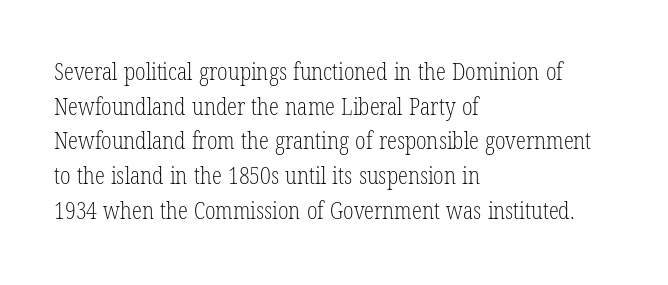
The image shows 23 px text type, upright; set left-aligned, normal line spacing (1.51x), normal letter spacing, not underlined.
